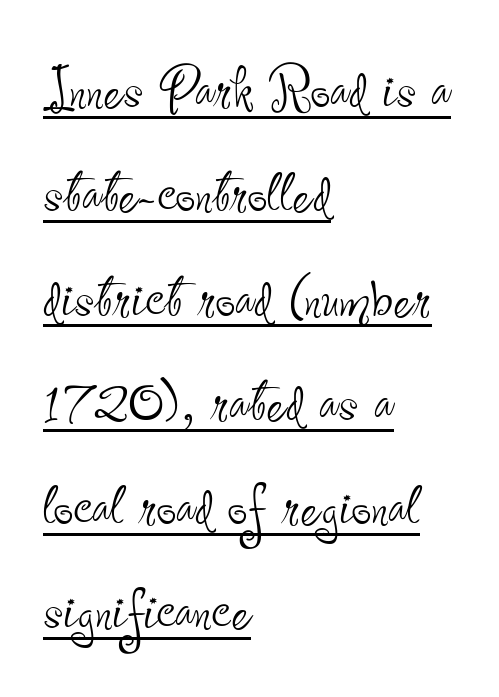
Q: Is the text bold? A: No.
Q: Is the text italic (slanted)? A: Yes.
Q: Is the typeface a serif or a sans-serif typeface? A: Sans-serif.
Q: Is the text underlined? A: Yes.
Q: How is the paragraph aligned? A: Left-aligned.
Q: Is the spacing between letters normal or unusually wide? A: Normal.
Q: Is the spacing between lines tight, normal or loose? A: Normal.
Q: Width (condensed, normal, or wide)? A: Condensed.
Q: Stroke contrast? A: Low.
Q: x-height? A: Small.
Q: Monospaced? A: No.
